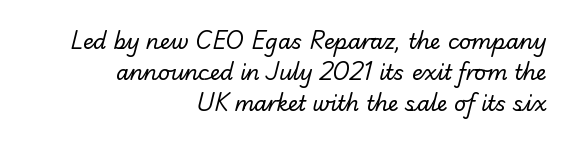
Tracking here is standard; glyphs follow each other at the usual distance. Just letters on the line, the space beneath them empty. The designer left line spacing at the default. Stroke mass is kept to a normal reading level or below. Visually the block forms a straight wall on the right and a jagged coastline on the left.
